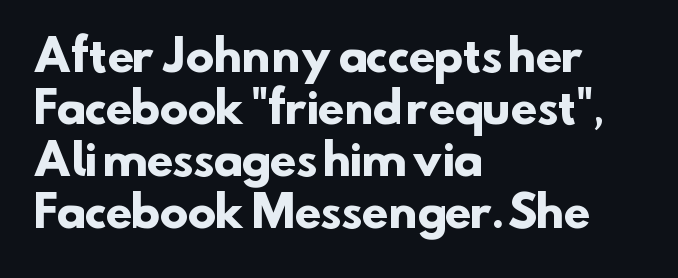
The image shows 43 px heavy sans-serif type; set left-aligned, line spacing 1.21x, normal letter spacing, not underlined; low stroke contrast and a small x-height.
